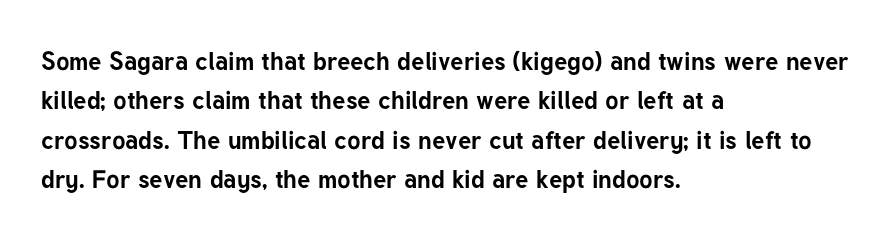
Q: Is the text bold? A: Yes.
Q: Is the text italic (slanted)? A: No, it is upright.
Q: Is the text underlined? A: No.
Q: How is the paragraph aligned? A: Left-aligned.
Q: Is the spacing between letters normal or unusually wide? A: Normal.
Q: Is the spacing between lines tight, normal or loose? A: Normal.
